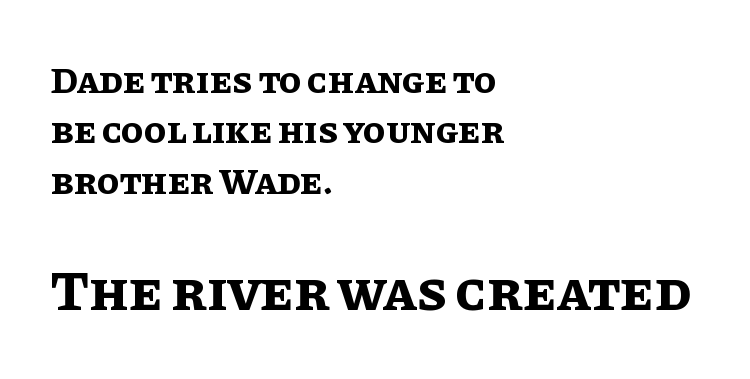
Q: Is the text bold? A: Yes.
Q: Is the text italic (slanted)? A: No, it is upright.
Q: Is the text underlined? A: No.
Q: How is the paragraph aligned? A: Left-aligned.
Q: Is the spacing between letters normal or unusually wide? A: Normal.
Q: Is the spacing between lines tight, normal or loose? A: Normal.
Q: Which block of text is set in a larger size, the first (top) or the second (bottom)? A: The second (bottom) one.
Q: Width (condensed, normal, or wide)? A: Normal.
Q: Stroke contrast? A: Low.
Q: x-height? A: Large.
Q: Monospaced? A: No.
